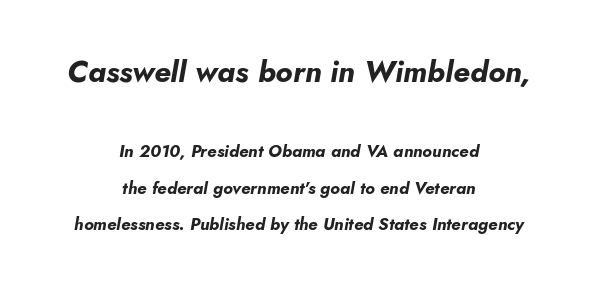
The image shows 30 px bold type, italic (leaning right); set centered, loose line spacing (2.16x), normal letter spacing, not underlined; the first (top) block is 1.76x larger; low stroke contrast and a small x-height.
